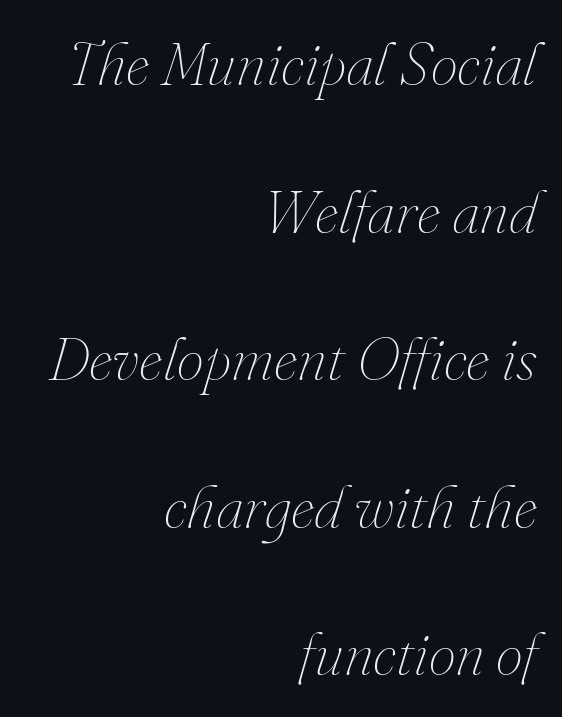
Q: Is the text bold? A: No.
Q: Is the text italic (slanted)? A: Yes, it leans right by about 16 degrees.
Q: Is the text underlined? A: No.
Q: How is the paragraph aligned? A: Right-aligned.
Q: Is the spacing between letters normal or unusually wide? A: Normal.
Q: Is the spacing between lines tight, normal or loose? A: Loose.
Q: Width (condensed, normal, or wide)? A: Normal.
Q: Stroke contrast? A: Medium.
Q: x-height? A: Small.
Q: Monospaced? A: No.
